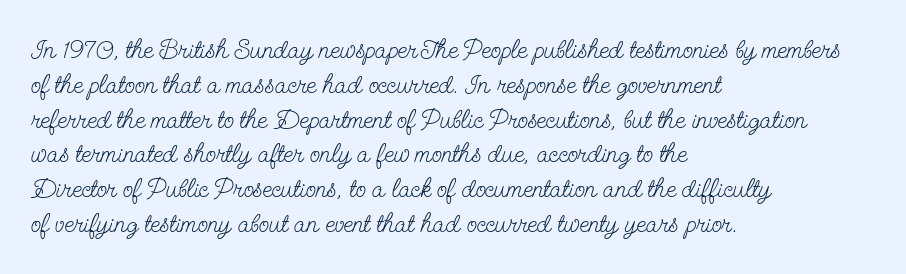
This sample keeps an unexceptional amount of space between lines. The gap between lines stays unmarked. Is this a heavy cut? Hardly; it is regular or lighter.
